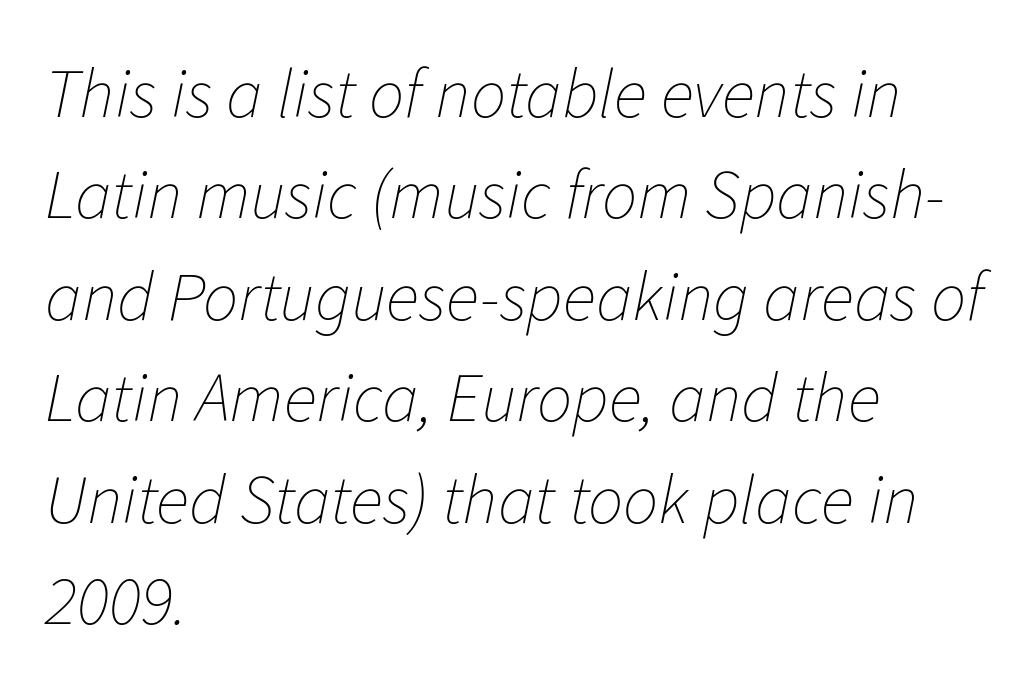
The image shows 70 px thin type, italic (leaning right); set left-aligned, normal line spacing (1.45x), normal letter spacing, not underlined; low stroke contrast and a medium x-height.
